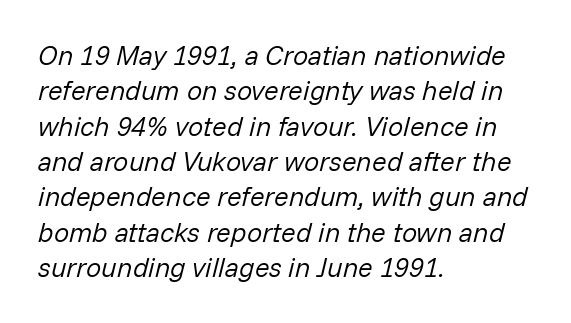
{"italic": "yes", "lean": "right", "slant_degrees": 14, "bold": "no", "underline": "no", "align": "left", "line_spacing": "normal", "line_spacing_ratio": 1.31, "letter_spacing": "normal", "letter_spacing_em": 0.0, "glyph_px": 27}
